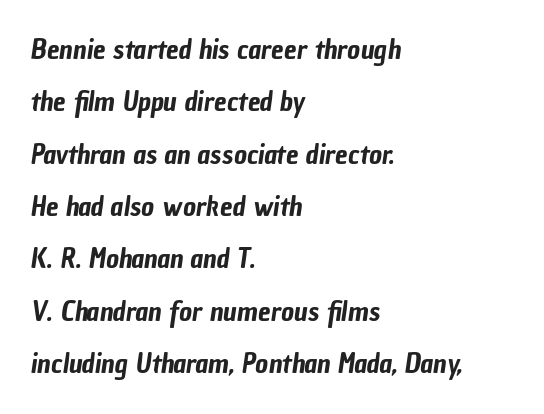
The image shows 28 px condensed sans-serif type; set left-aligned, line spacing 1.87x, normal letter spacing, not underlined; low stroke contrast and a medium x-height.
